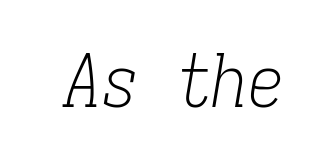
{"serif": "yes", "italic": "yes", "lean": "right", "slant_degrees": 9, "bold": "no", "weight": "light", "width": "condensed", "stroke_contrast": "low", "x_height": "medium", "monospaced": "yes", "underline": "no", "letter_spacing": "normal", "letter_spacing_em": 0.0, "glyph_px": 73}
